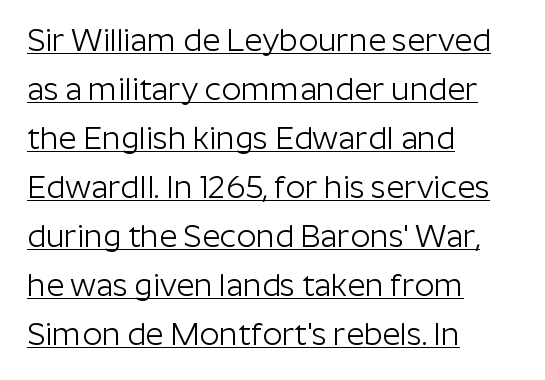
The image shows 31 px light sans-serif type, upright; set left-aligned, normal line spacing (1.58x), normal letter spacing, underlined; low stroke contrast and a medium x-height.
